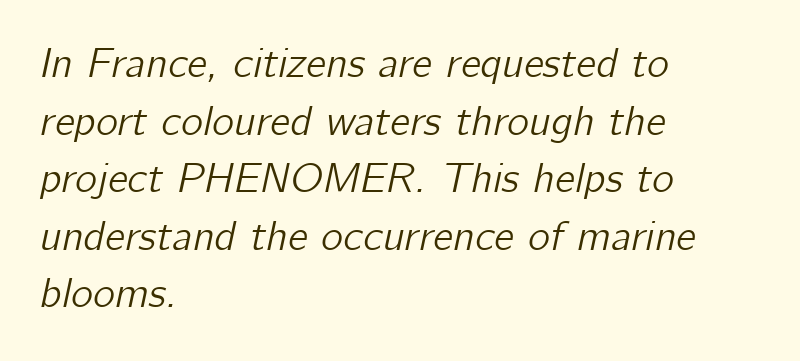
The image shows 42 px text type, italic (leaning right); set left-aligned, normal line spacing (1.37x), normal letter spacing, not underlined; low stroke contrast and a medium x-height.
